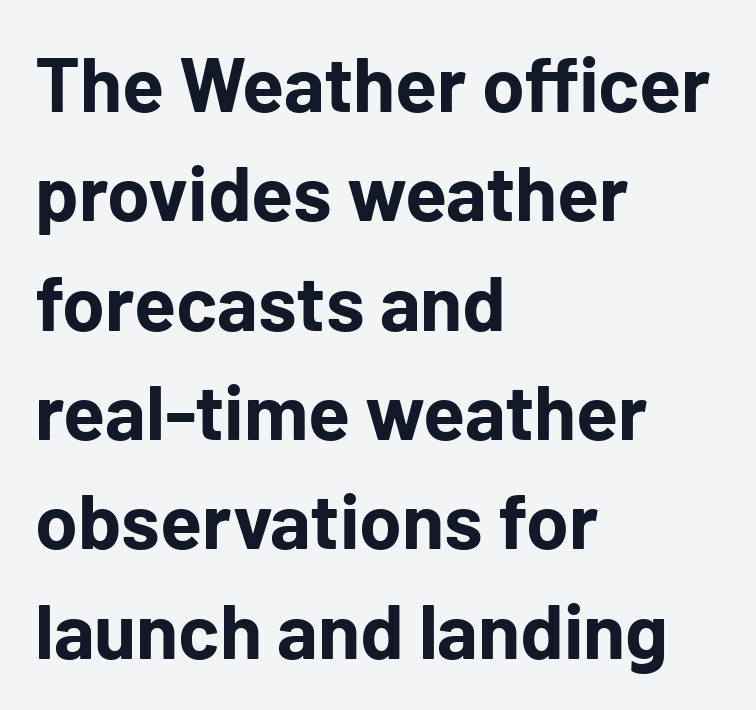
{"serif": "no", "italic": "no", "bold": "yes", "weight": "bold", "width": "normal", "stroke_contrast": "low", "x_height": "medium", "monospaced": "no", "underline": "no", "align": "left", "line_spacing": "normal", "line_spacing_ratio": 1.42, "letter_spacing": "normal", "letter_spacing_em": 0.0, "glyph_px": 77}
